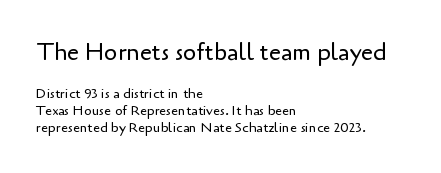
On a weight scale, this lands at 450 or below. These lines keep a tight, regular rhythm from letter to letter. The passage shown is not underscored anywhere. A student would call this left alignment; a typographer would say flush left, rag right.
